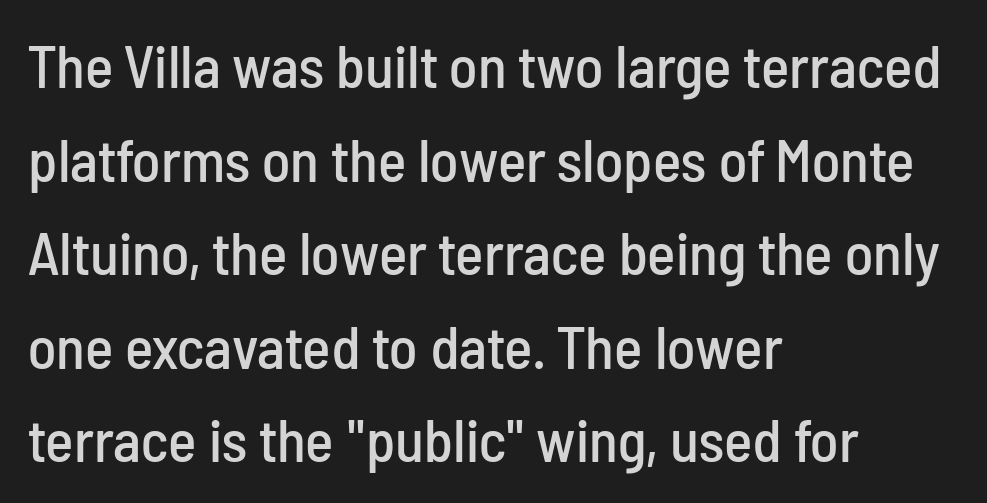
Quick note: not italic, upright. You can tell from the bare stems that sans-serif type was used. Leftover space on each line is placed entirely after the last word. You could call the tracking neutral — neither tight nor loose. The line-height multiplier appears to be the usual default.
